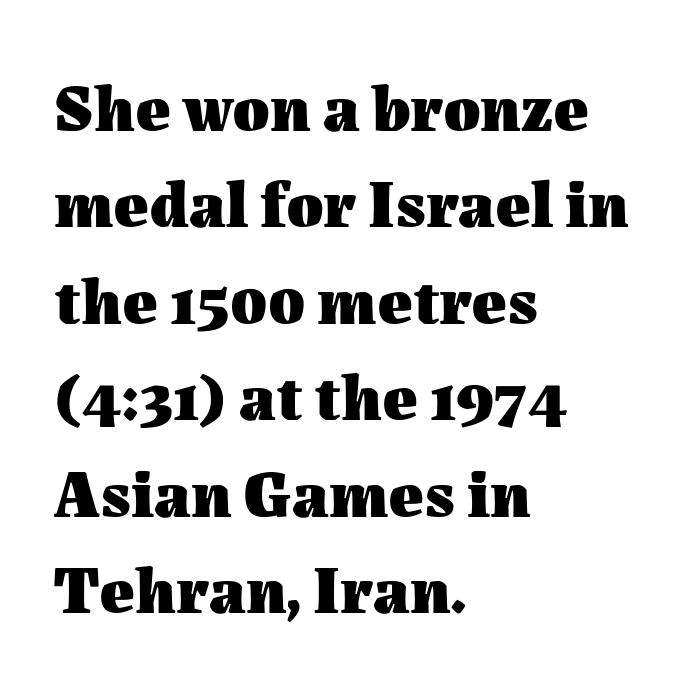
The image shows 67 px heavy type, upright; set left-aligned, normal line spacing (1.44x), normal letter spacing, not underlined; medium stroke contrast and a medium x-height.
